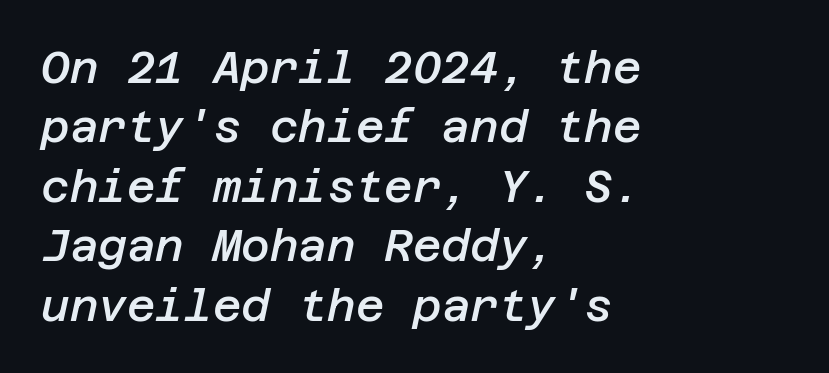
Reading down the block, your eye returns to a fixed left position each line. The face used here is a semibold: visibly heavier than regular, lighter than bold. These lines were composed using italics. Glance below the letters and you will spot only blank space. The face used here is rendered with its standard letterfit. This sample keeps an unexceptional amount of space between lines.
